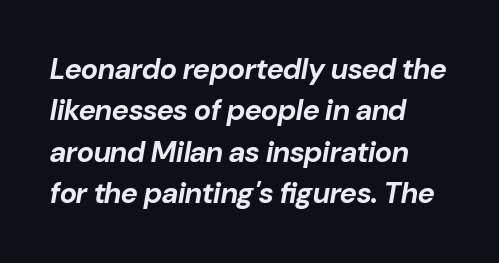
{"italic": "yes", "lean": "right", "slant_degrees": 10, "bold": "yes", "weight": "bold", "width": "normal", "stroke_contrast": "low", "x_height": "medium", "monospaced": "no", "underline": "no", "align": "left", "line_spacing": "normal", "line_spacing_ratio": 1.43, "letter_spacing": "normal", "letter_spacing_em": 0.0, "glyph_px": 29}
